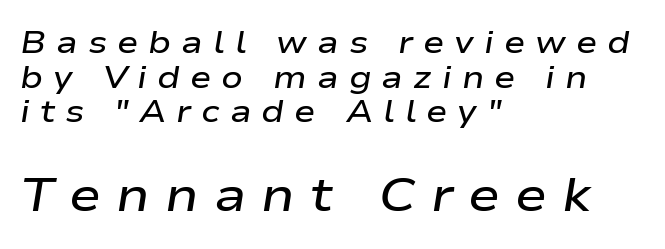
Q: Is the text bold? A: Semi-bold.
Q: Is the text italic (slanted)? A: Yes, it leans right by about 9 degrees.
Q: Is the text underlined? A: No.
Q: How is the paragraph aligned? A: Left-aligned.
Q: Is the spacing between letters normal or unusually wide? A: Unusually wide.
Q: Is the spacing between lines tight, normal or loose? A: Tight.
Q: Which block of text is set in a larger size, the first (top) or the second (bottom)? A: The second (bottom) one.
Q: Width (condensed, normal, or wide)? A: Wide.
Q: Stroke contrast? A: Low.
Q: x-height? A: Medium.
Q: Monospaced? A: No.
